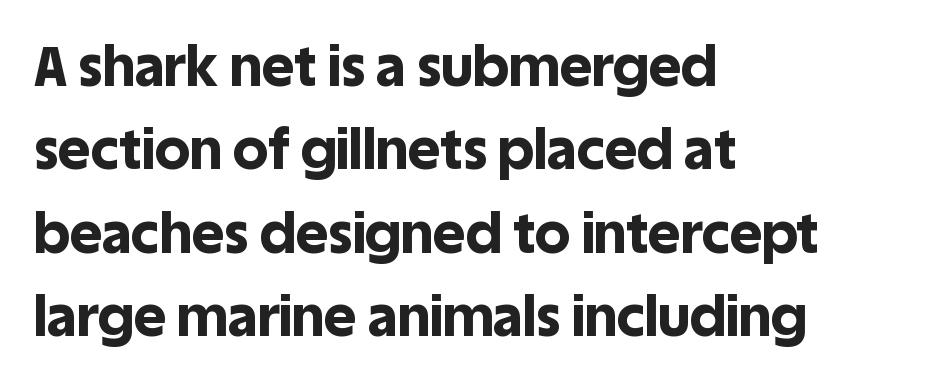
{"serif": "no", "italic": "no", "bold": "yes", "weight": "bold", "width": "normal", "x_height": "large", "monospaced": "no", "underline": "no", "align": "left", "line_spacing": "normal", "line_spacing_ratio": 1.49, "letter_spacing": "normal", "letter_spacing_em": 0.0, "glyph_px": 56}
